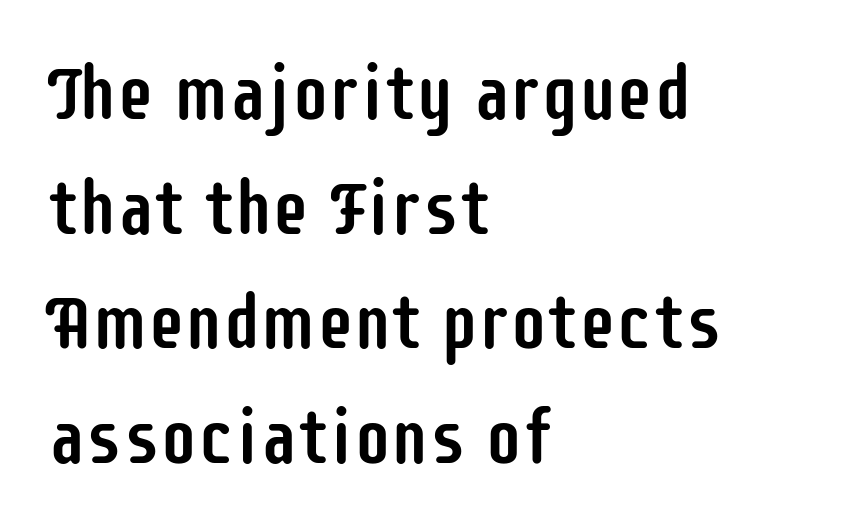
Unlike a traditional serif, this face leaves its strokes unadorned. The text block is weighted toward the left margin, trailing off unevenly rightward. Proportional: the letters do not fall into vertical columns. Here the glyphs are tracked normally, forming tight word shapes. How would I describe the line gaps? Plain and ordinary. Does the lettering tilt? It doesn't — this is upright.
